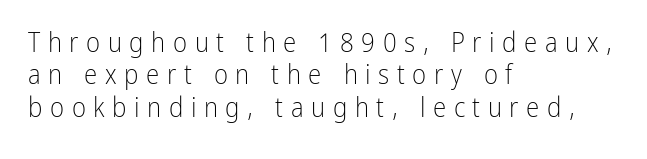
Q: Is the text bold? A: No.
Q: Is the text italic (slanted)? A: No, it is upright.
Q: Is the text underlined? A: No.
Q: How is the paragraph aligned? A: Left-aligned.
Q: Is the spacing between letters normal or unusually wide? A: Unusually wide.
